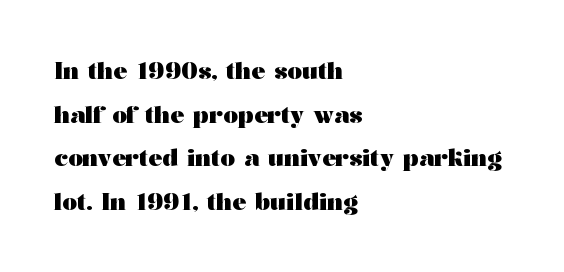
The image shows 23 px bold type, upright; set left-aligned, loose line spacing (1.9x), normal letter spacing, not underlined.
